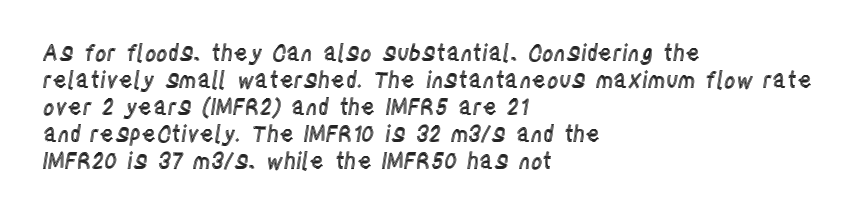
Q: Is the text italic (slanted)? A: Yes.
Q: Is the text underlined? A: No.
Q: How is the paragraph aligned? A: Left-aligned.
Q: Is the spacing between letters normal or unusually wide? A: Normal.
